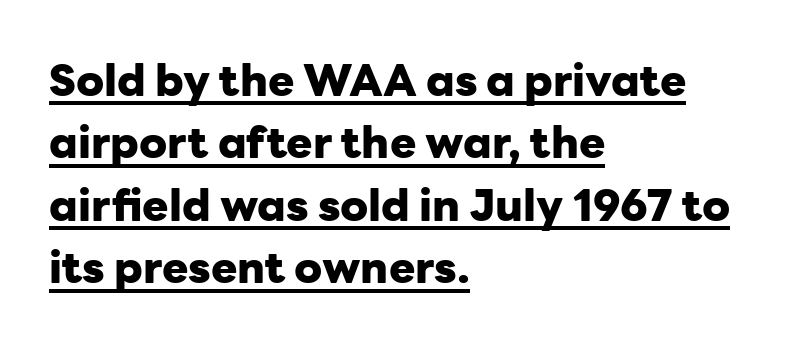
The image shows 44 px heavy sans-serif type, upright; set left-aligned, normal line spacing (1.42x), normal letter spacing, underlined; low stroke contrast and a medium x-height.
